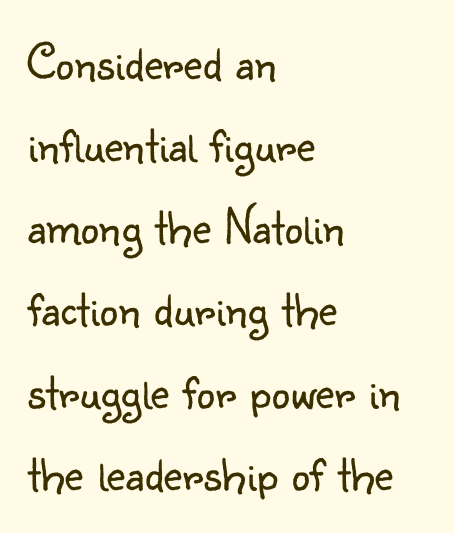
Notice how the stems are strictly vertical — no italics here. Students, note that the glyphs here touch the page at normal intervals. Underlining? Definitely not there. The lines in this sample share a left origin and differ only in where they stop.
